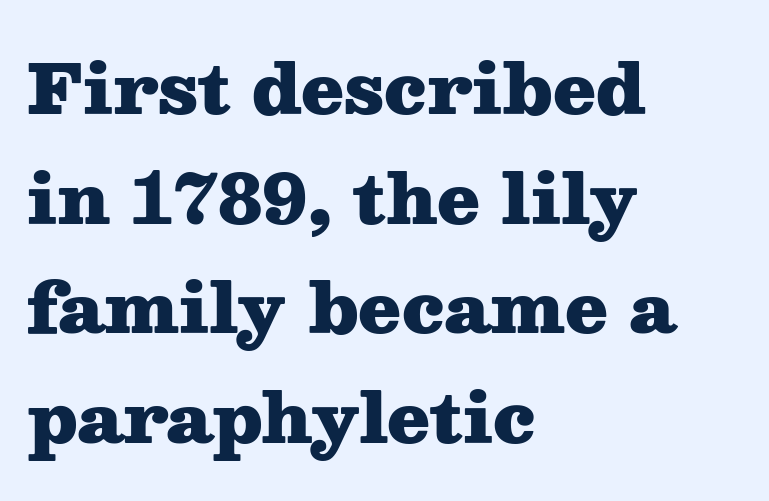
{"serif": "yes", "italic": "no", "bold": "yes", "weight": "heavy", "width": "wide", "stroke_contrast": "medium", "x_height": "medium", "monospaced": "no", "underline": "no", "align": "left", "line_spacing": "normal", "line_spacing_ratio": 1.59, "letter_spacing": "normal", "letter_spacing_em": 0.0, "glyph_px": 69}
